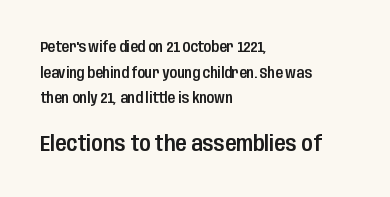
{"italic": "no", "underline": "no", "align": "left", "line_spacing_ratio": 1.83, "letter_spacing": "normal", "letter_spacing_em": 0.0, "larger_block": "second", "size_ratio": 1.5, "glyph_px": 21}
